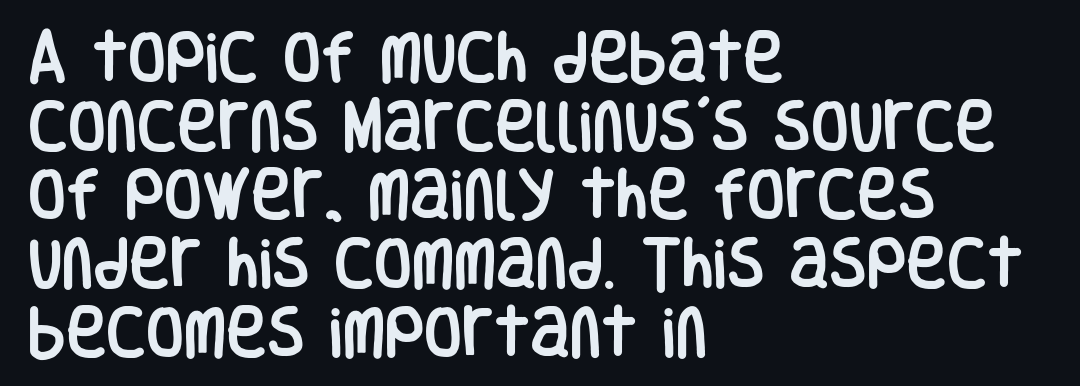
{"serif": "no", "italic": "no", "width": "condensed", "stroke_contrast": "low", "x_height": "large", "monospaced": "no", "underline": "no", "align": "left", "line_spacing": "normal", "line_spacing_ratio": 1.25, "letter_spacing": "normal", "letter_spacing_em": 0.0, "glyph_px": 55}
